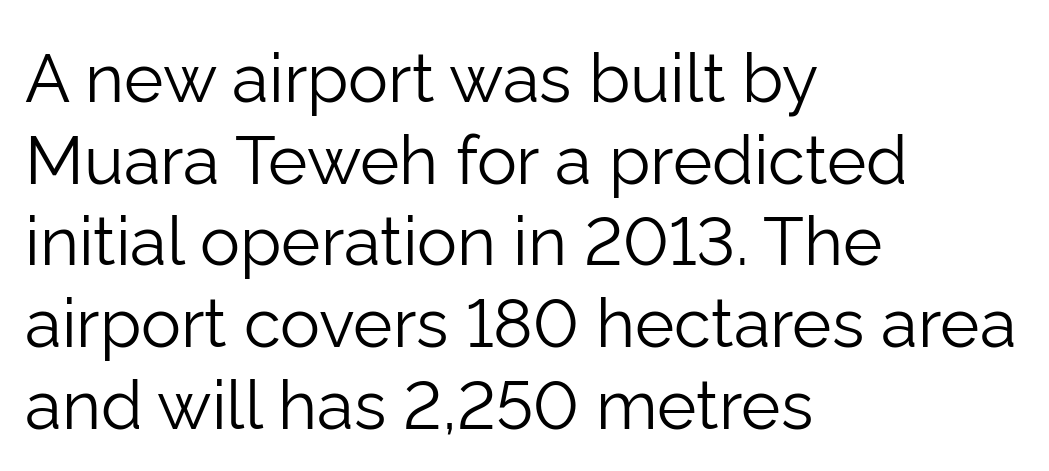
{"serif": "no", "italic": "no", "bold": "no", "weight": "light", "width": "normal", "stroke_contrast": "low", "x_height": "medium", "monospaced": "no", "underline": "no", "align": "left", "line_spacing_ratio": 1.22, "letter_spacing": "normal", "letter_spacing_em": 0.0, "glyph_px": 67}
